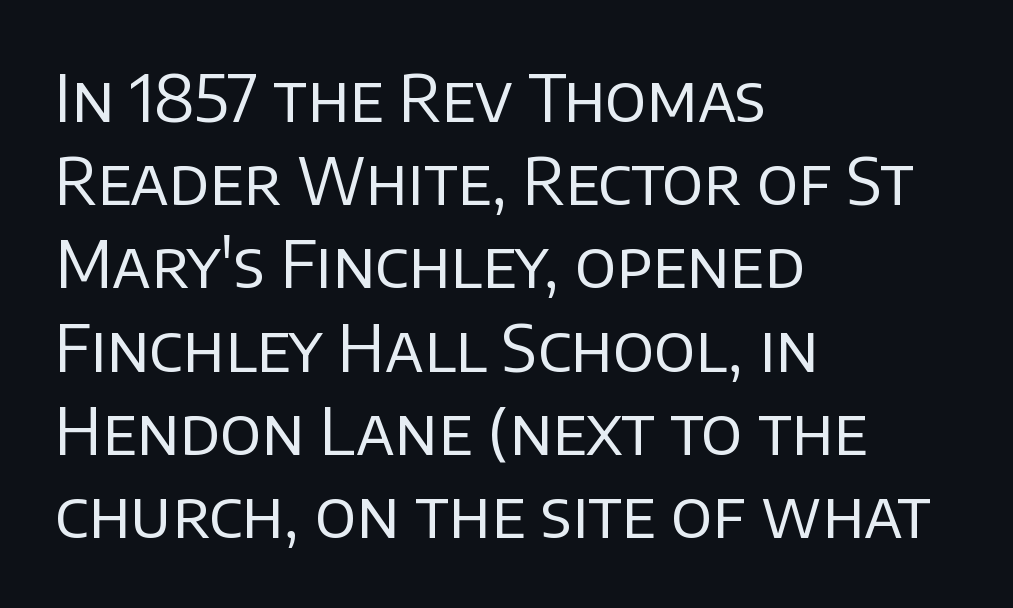
The image shows 65 px regular-weight sans-serif type, upright; set left-aligned, normal line spacing (1.28x), normal letter spacing, not underlined; low stroke contrast and a large x-height.
